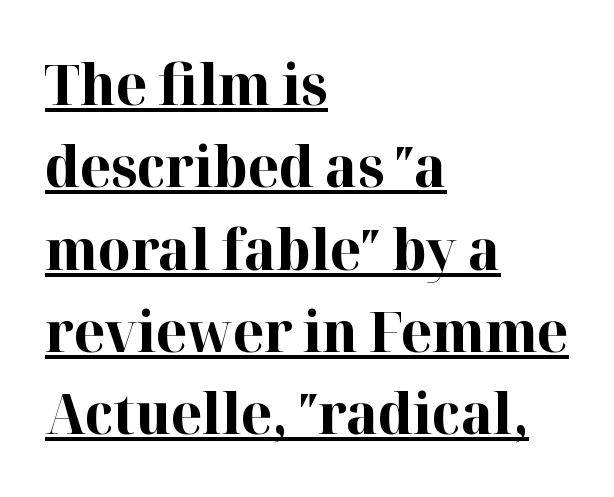
The image shows 56 px bold serif type, upright; set left-aligned, normal line spacing (1.47x), normal letter spacing, underlined; high stroke contrast and a medium x-height.
